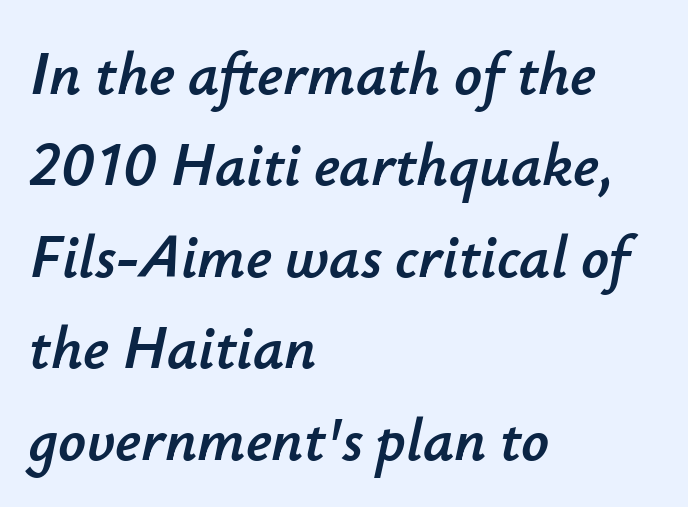
The text block is weighted toward the left margin, trailing off unevenly rightward. These lines sit exactly where default settings would place them. Type without underlining. You could not count columns in this text — the font is proportionally spaced.
